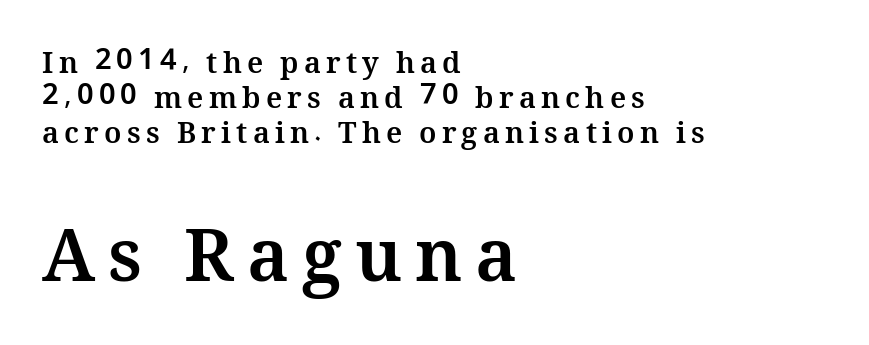
Descenders are the only things crossing below the line. Varying glyph widths throughout — classic text-font behaviour. The emphasis by scale lands on block number two, below. These lines were composed using upright roman letters. Leftover space on each line is placed entirely after the last word. Students, this is bold: see how much ink each stroke carries.
